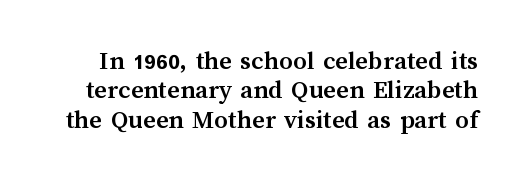
Q: Is the text bold? A: Yes.
Q: Is the text italic (slanted)? A: No, it is upright.
Q: Is the text underlined? A: No.
Q: Is the spacing between letters normal or unusually wide? A: Normal.
Q: Is the spacing between lines tight, normal or loose? A: Tight.
